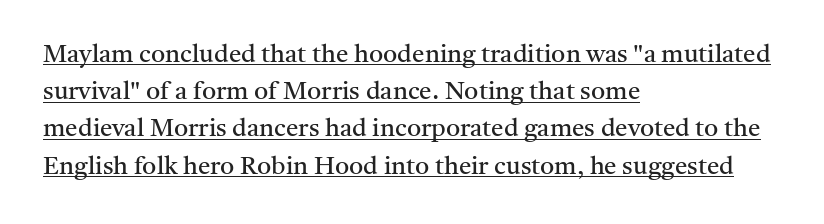
Nothing heavy about these letters — not bold at all. Each word holds together tightly as a unit, with standard inter-letter gaps. Is there any slant? The stems are plumb. This rendering features underlined lettering.
